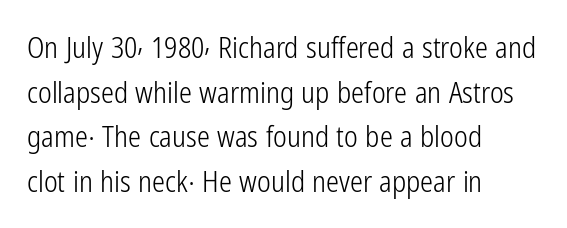
The image shows 29 px light, condensed sans-serif type, upright; set left-aligned, normal line spacing (1.54x), normal letter spacing, not underlined; low stroke contrast and a medium x-height.
